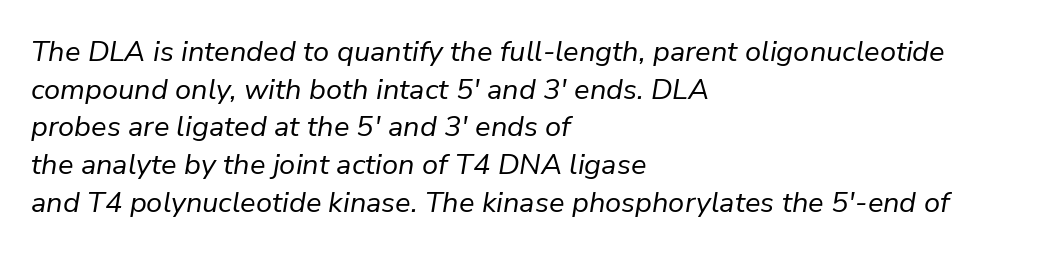
Q: Is the text bold? A: No.
Q: Is the text italic (slanted)? A: Yes, it leans right by about 9 degrees.
Q: Is the text underlined? A: No.
Q: How is the paragraph aligned? A: Left-aligned.
Q: Is the spacing between letters normal or unusually wide? A: Normal.
Q: Is the spacing between lines tight, normal or loose? A: Normal.
Q: Width (condensed, normal, or wide)? A: Normal.
Q: Stroke contrast? A: Low.
Q: x-height? A: Medium.
Q: Monospaced? A: No.
